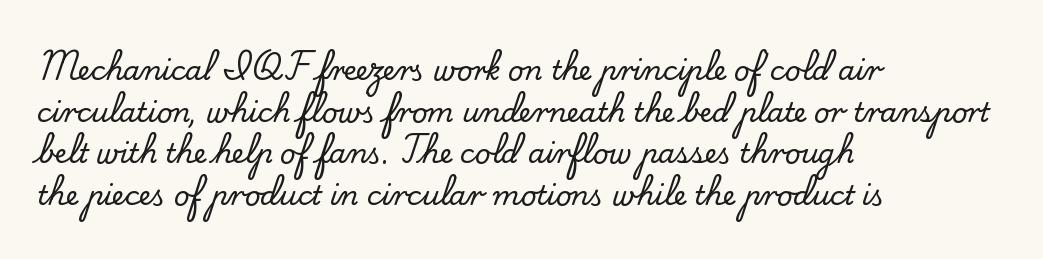
A typesetter would call this zero additional tracking. Line beginnings align vertically; line endings do not. The leading is moderate, giving the passage an even texture. This rendering features lettering with no underline.
